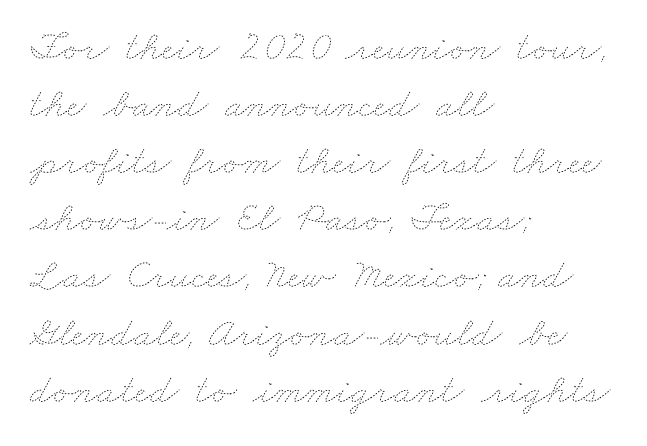
The image shows 42 px thin, wide type; set left-aligned, normal line spacing (1.36x), normal letter spacing, not underlined; low stroke contrast and a small x-height.
